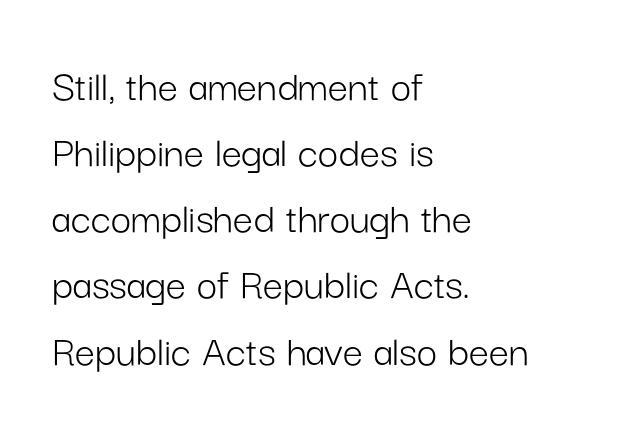
The image shows 45 px light sans-serif type, upright; set left-aligned, normal line spacing (1.47x), normal letter spacing, not underlined; low stroke contrast and a medium x-height.
